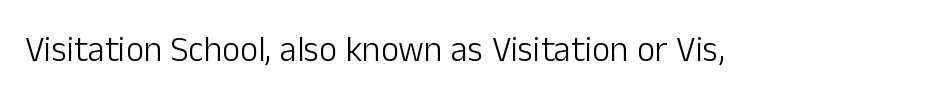
Q: Is the text bold? A: No.
Q: Is the text italic (slanted)? A: No, it is upright.
Q: Is the typeface a serif or a sans-serif typeface? A: Sans-serif.
Q: Is the text underlined? A: No.
Q: Is the spacing between letters normal or unusually wide? A: Normal.
Q: Width (condensed, normal, or wide)? A: Normal.
Q: Stroke contrast? A: Low.
Q: x-height? A: Medium.
Q: Monospaced? A: No.
